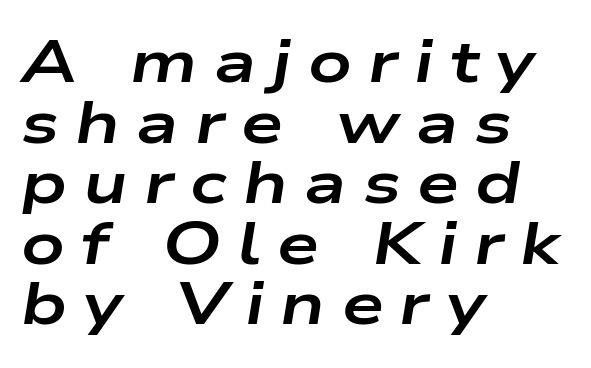
The image shows 60 px bold, wide type, italic (leaning right); set left-aligned, tight line spacing (1.01x), unusually wide letter spacing (+0.27 em), not underlined; low stroke contrast and a medium x-height.
